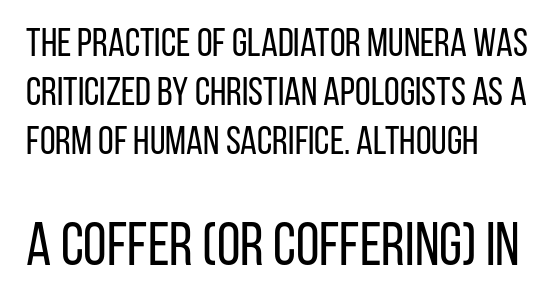
Larger block? The one below; the one above is distinctly smaller. The letters look calm and open, with moderate or lighter stems. A roman cut, with each character standing at attention. Character widths vary here, with narrow letters taking less room than wide ones.
